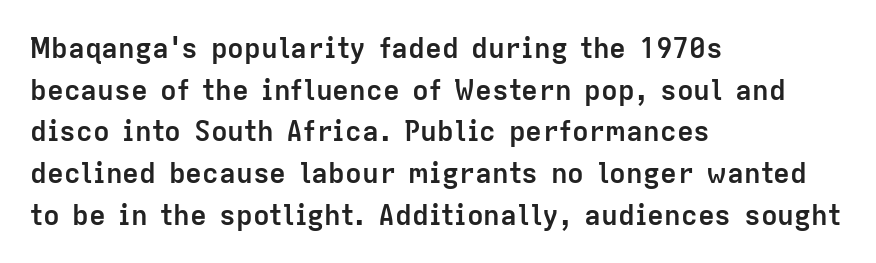
The image shows 28 px semibold sans-serif type, upright; set left-aligned, normal line spacing (1.49x), normal letter spacing, not underlined; low stroke contrast and a medium x-height.
